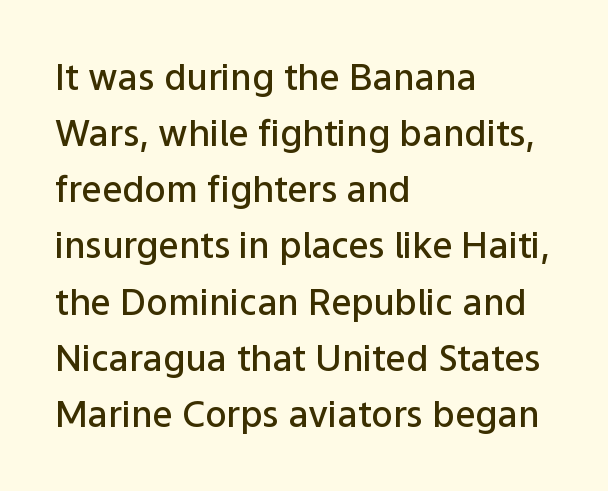
{"serif": "no", "italic": "no", "bold": "semi", "weight": "semibold", "width": "normal", "stroke_contrast": "low", "x_height": "medium", "monospaced": "no", "underline": "no", "align": "left", "line_spacing": "normal", "line_spacing_ratio": 1.56, "letter_spacing": "normal", "letter_spacing_em": 0.0, "glyph_px": 36}
